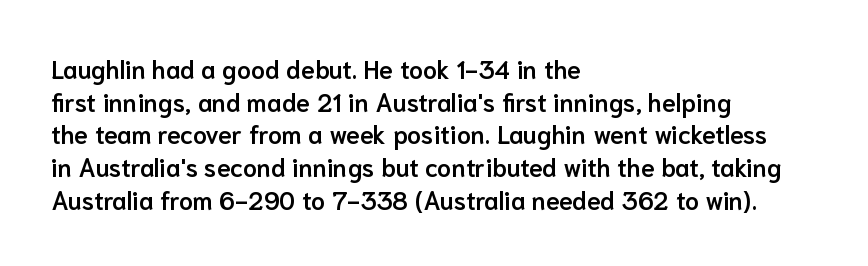
The image shows 25 px text type, upright; set left-aligned, normal line spacing (1.31x), normal letter spacing, not underlined.
